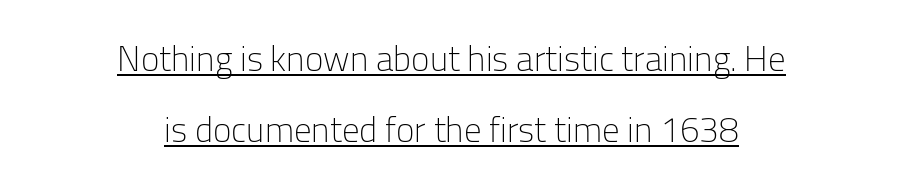
The image shows 35 px light sans-serif type, upright; set centered, loose line spacing (2.03x), normal letter spacing, underlined; low stroke contrast and a medium x-height.
